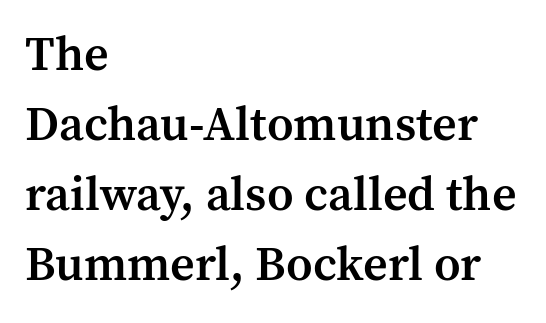
Q: Is the text bold? A: Semi-bold.
Q: Is the text italic (slanted)? A: No, it is upright.
Q: Is the typeface a serif or a sans-serif typeface? A: Serif.
Q: Is the text underlined? A: No.
Q: How is the paragraph aligned? A: Left-aligned.
Q: Is the spacing between letters normal or unusually wide? A: Normal.
Q: Is the spacing between lines tight, normal or loose? A: Normal.
Q: Width (condensed, normal, or wide)? A: Normal.
Q: Stroke contrast? A: Medium.
Q: x-height? A: Medium.
Q: Monospaced? A: No.
